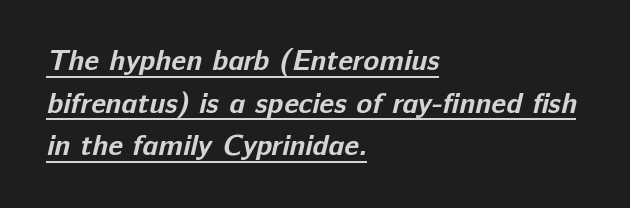
Q: Is the text bold? A: Yes.
Q: Is the typeface a serif or a sans-serif typeface? A: Sans-serif.
Q: Is the text underlined? A: Yes.
Q: How is the paragraph aligned? A: Left-aligned.
Q: Is the spacing between letters normal or unusually wide? A: Normal.
Q: Is the spacing between lines tight, normal or loose? A: Normal.
Q: Width (condensed, normal, or wide)? A: Normal.
Q: Stroke contrast? A: Low.
Q: x-height? A: Medium.
Q: Monospaced? A: No.
